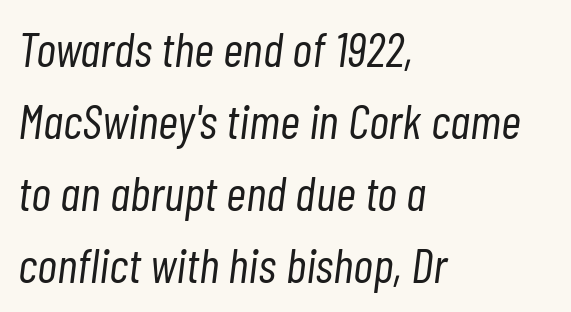
The weight tops out at a normal text grade. The specimen omits any rule beneath the text block's lines. If you measured baseline to baseline, you'd find a middling distance. If you drew a ruler down the left edge, every line would touch it. The horizontal fit of the characters is conventional and even.
